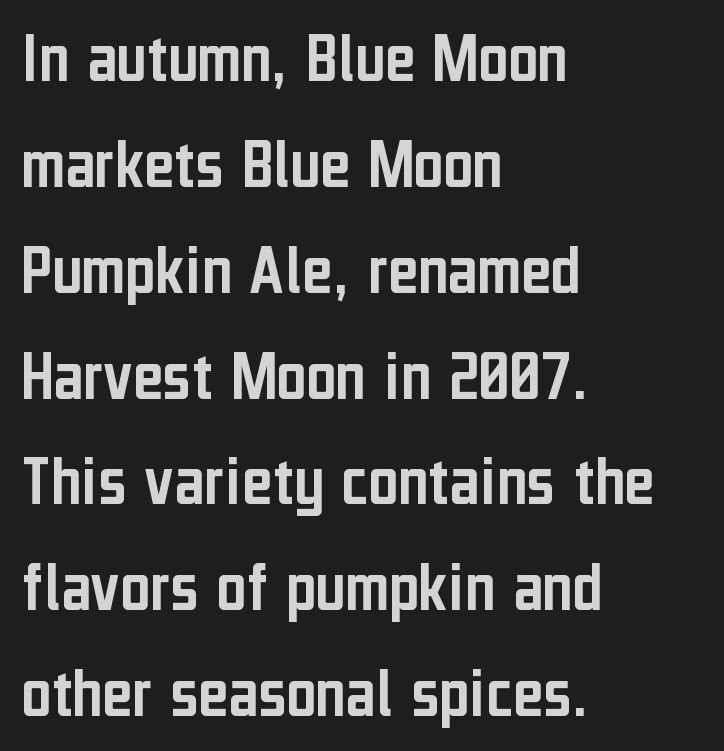
{"serif": "no", "italic": "no", "width": "condensed", "stroke_contrast": "low", "x_height": "medium", "monospaced": "no", "underline": "no", "align": "left", "line_spacing": "normal", "line_spacing_ratio": 1.47, "letter_spacing": "normal", "letter_spacing_em": 0.0, "glyph_px": 72}
